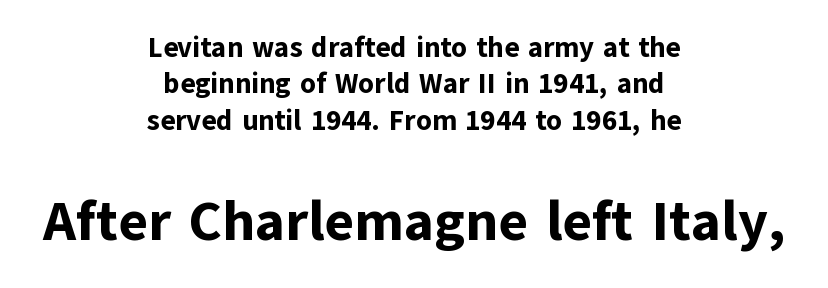
Honestly, the letter spacing is just normal — you wouldn't notice it. The passage is arranged like a title page — every line centered. Regarding serifs, this sample does without them. Typographic density is high because the face is bold.
